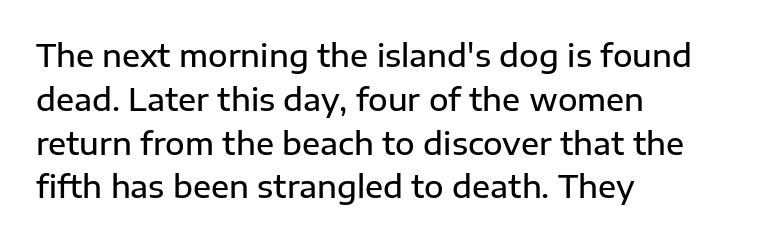
Q: Is the text bold? A: Semi-bold.
Q: Is the text italic (slanted)? A: No, it is upright.
Q: Is the typeface a serif or a sans-serif typeface? A: Sans-serif.
Q: Is the text underlined? A: No.
Q: How is the paragraph aligned? A: Left-aligned.
Q: Is the spacing between letters normal or unusually wide? A: Normal.
Q: Is the spacing between lines tight, normal or loose? A: Normal.
Q: Width (condensed, normal, or wide)? A: Normal.
Q: Stroke contrast? A: Low.
Q: x-height? A: Medium.
Q: Monospaced? A: No.
